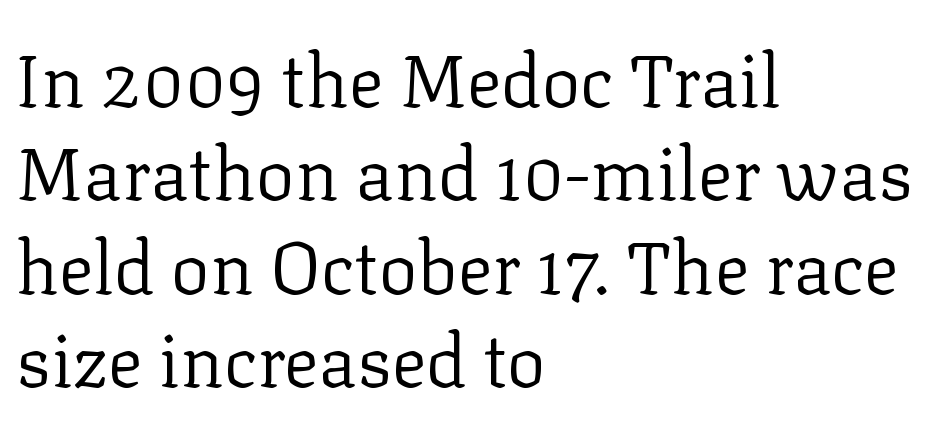
You could not count columns in this text — the font is proportionally spaced. Reading down the block, your eye returns to a fixed left position each line. These lines sit exactly where default settings would place them. Is the letter spacing exaggerated? No — it looks like the ordinary default. The letters look calm and open, with moderate or lighter stems.
